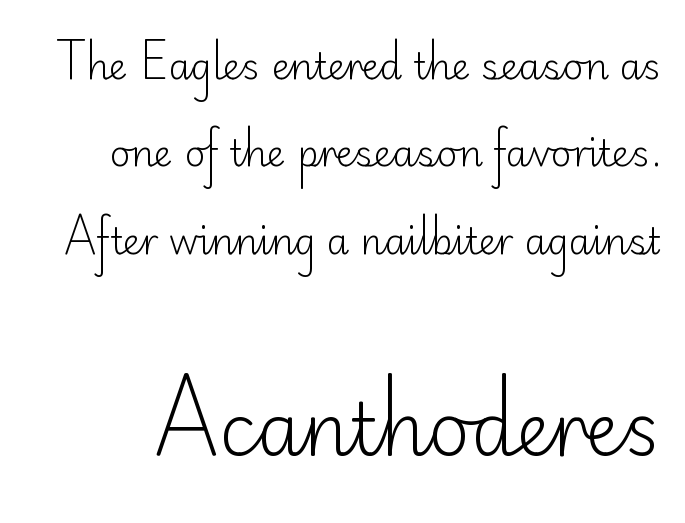
Q: Is the text bold? A: No.
Q: Is the text italic (slanted)? A: No, it is upright.
Q: Is the typeface a serif or a sans-serif typeface? A: Sans-serif.
Q: Is the text underlined? A: No.
Q: Is the spacing between letters normal or unusually wide? A: Normal.
Q: Is the spacing between lines tight, normal or loose? A: Loose.
Q: Which block of text is set in a larger size, the first (top) or the second (bottom)? A: The second (bottom) one.
Q: Width (condensed, normal, or wide)? A: Normal.
Q: Stroke contrast? A: Low.
Q: x-height? A: Small.
Q: Monospaced? A: No.
